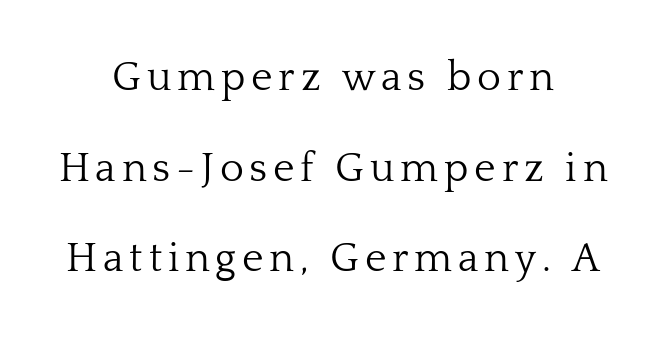
The glyphs in this specimen are seriffed. Summary of weight: not heavy and not bold. The letters advance in unequal steps, a hallmark of proportional type. Posture: straight, roman, zero tilt. Which margin do the lines hug? Neither — every line sits in the middle.
